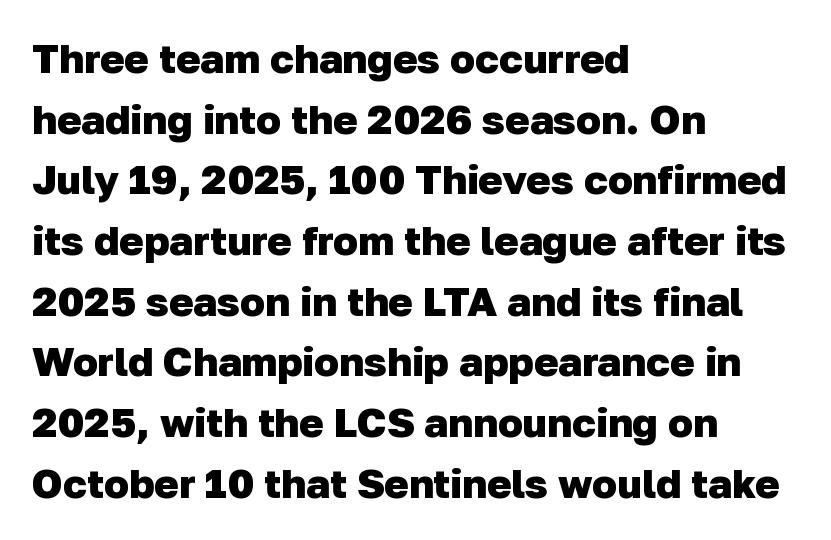
The image shows 41 px heavy sans-serif type; set left-aligned, normal line spacing (1.48x), normal letter spacing, not underlined; low stroke contrast and a medium x-height.
